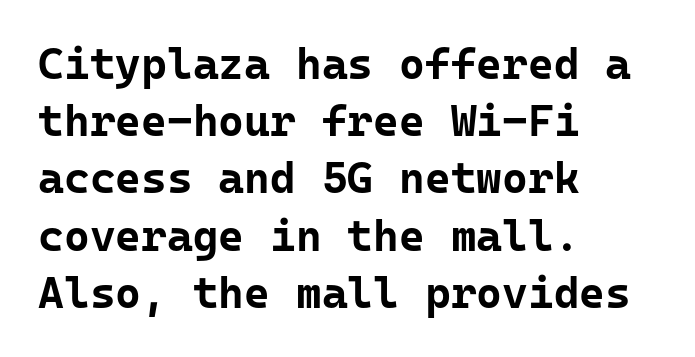
You'd pick this weight for a headline — it's a proper bold. The gaps between neighbouring characters are ordinary and unremarkable. The passage shown is typed in a monospace face where columns stay perfectly aligned. A classic flush-left, rag-right setting is used for this passage.
